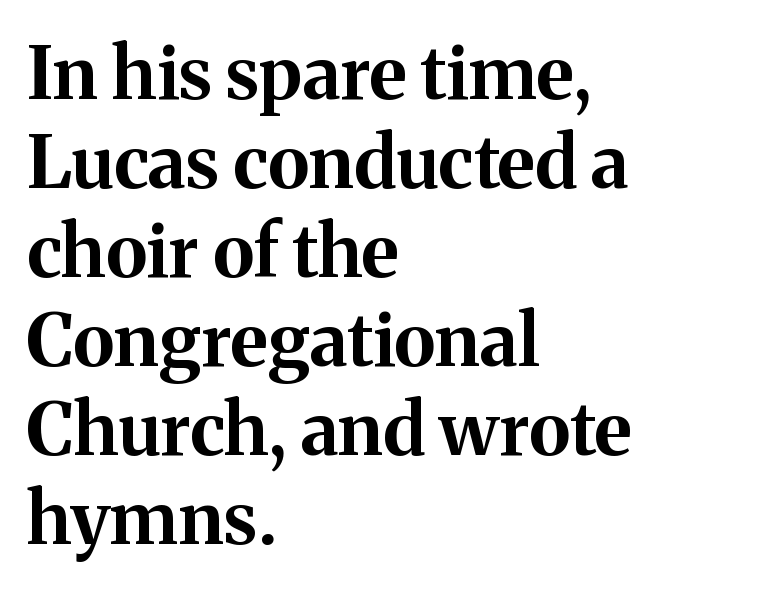
The image shows 73 px bold serif type, upright; set left-aligned, line spacing 1.22x, normal letter spacing, not underlined; medium stroke contrast and a medium x-height.
